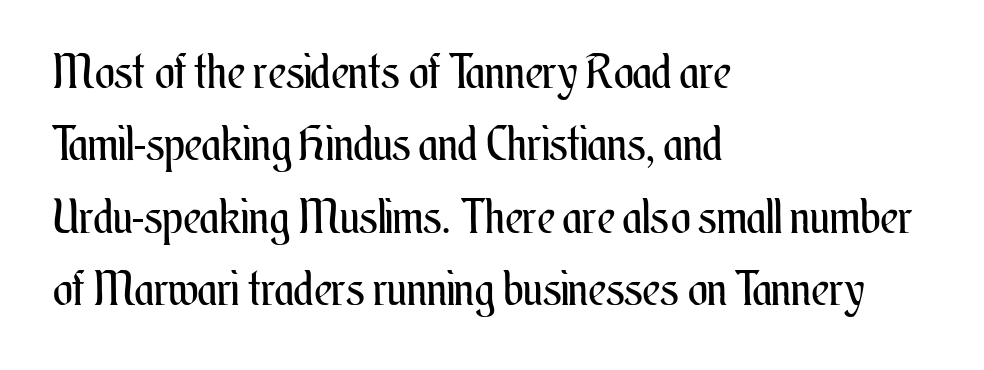
The image shows 47 px regular-weight, condensed type, upright; set left-aligned, normal line spacing (1.54x), normal letter spacing, not underlined; medium stroke contrast and a small x-height.
